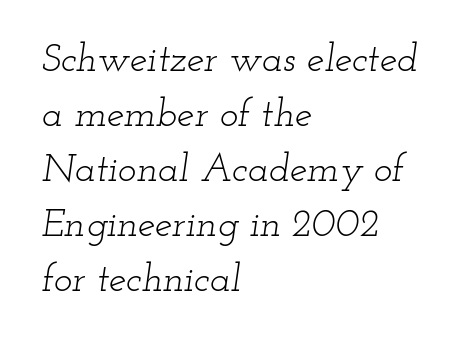
Q: Is the text bold? A: No.
Q: Is the text italic (slanted)? A: Yes, it leans right by about 12 degrees.
Q: Is the typeface a serif or a sans-serif typeface? A: Serif.
Q: Is the text underlined? A: No.
Q: How is the paragraph aligned? A: Left-aligned.
Q: Is the spacing between letters normal or unusually wide? A: Normal.
Q: Is the spacing between lines tight, normal or loose? A: Normal.
Q: Width (condensed, normal, or wide)? A: Wide.
Q: Stroke contrast? A: Low.
Q: x-height? A: Small.
Q: Monospaced? A: No.
